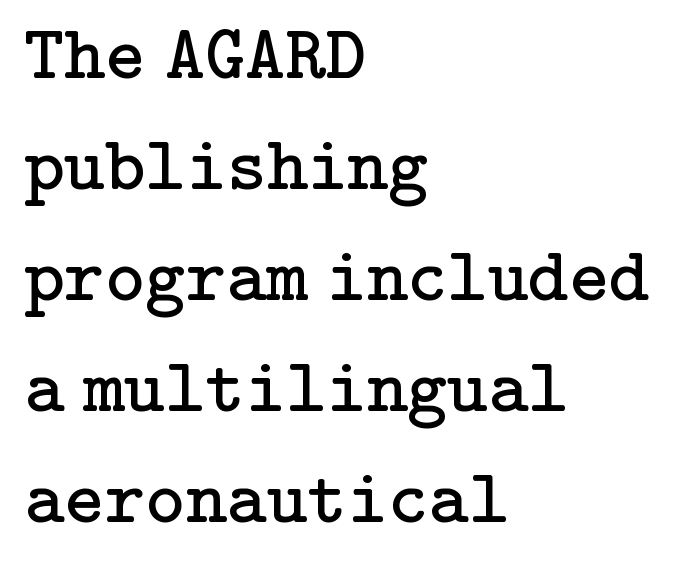
Q: Is the text bold? A: No.
Q: Is the text italic (slanted)? A: No, it is upright.
Q: Is the typeface a serif or a sans-serif typeface? A: Serif.
Q: Is the text underlined? A: No.
Q: How is the paragraph aligned? A: Left-aligned.
Q: Is the spacing between letters normal or unusually wide? A: Normal.
Q: Is the spacing between lines tight, normal or loose? A: Normal.
Q: Width (condensed, normal, or wide)? A: Normal.
Q: Stroke contrast? A: Low.
Q: x-height? A: Medium.
